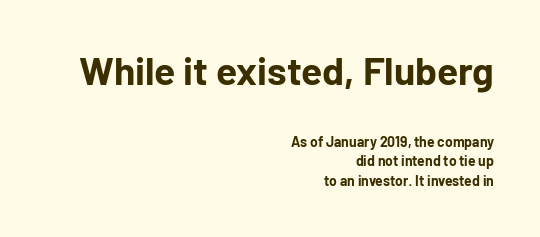
{"serif": "no", "italic": "no", "bold": "yes", "weight": "bold", "width": "normal", "stroke_contrast": "low", "x_height": "medium", "monospaced": "no", "underline": "no", "align": "right", "line_spacing": "normal", "line_spacing_ratio": 1.42, "letter_spacing": "normal", "letter_spacing_em": 0.0, "larger_block": "first", "size_ratio": 2.79, "glyph_px": 39}
